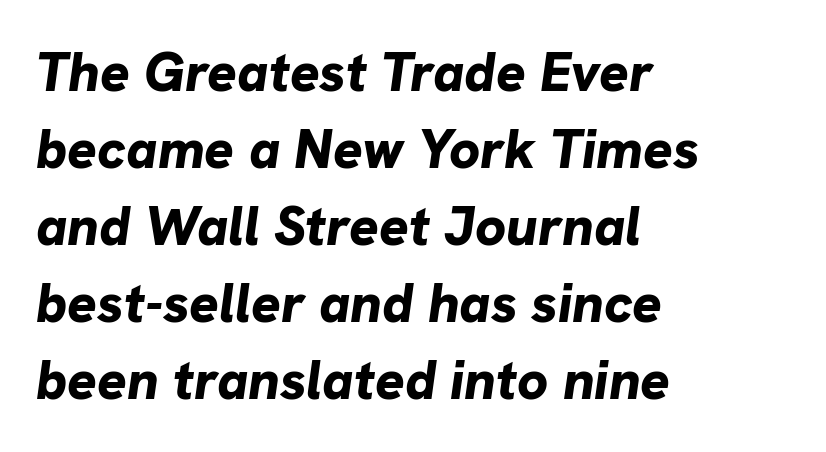
Q: Is the text bold? A: Yes.
Q: Is the text italic (slanted)? A: Yes, it leans right by about 8 degrees.
Q: Is the text underlined? A: No.
Q: How is the paragraph aligned? A: Left-aligned.
Q: Is the spacing between letters normal or unusually wide? A: Normal.
Q: Is the spacing between lines tight, normal or loose? A: Normal.
Q: Width (condensed, normal, or wide)? A: Normal.
Q: Stroke contrast? A: Low.
Q: x-height? A: Medium.
Q: Monospaced? A: No.
